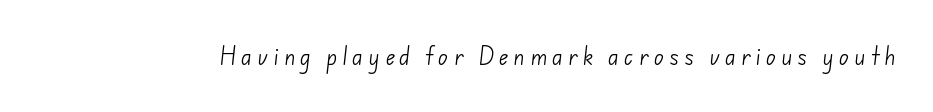
Q: Is the text bold? A: No.
Q: Is the text underlined? A: No.
Q: Is the spacing between letters normal or unusually wide? A: Unusually wide.
